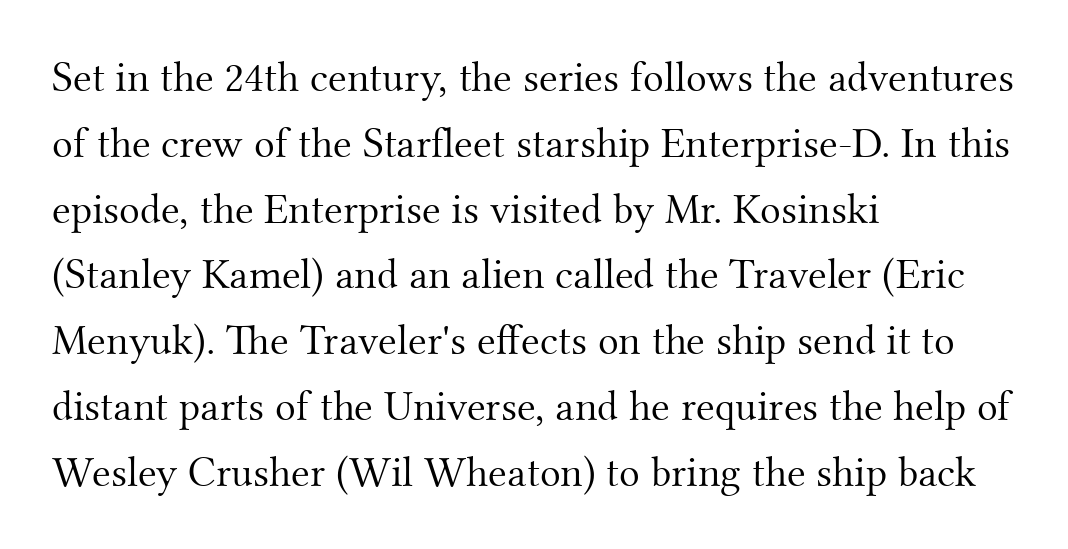
{"serif": "yes", "italic": "no", "bold": "no", "weight": "light", "width": "normal", "stroke_contrast": "medium", "x_height": "small", "monospaced": "no", "underline": "no", "align": "left", "line_spacing": "normal", "line_spacing_ratio": 1.53, "letter_spacing": "normal", "letter_spacing_em": 0.0, "glyph_px": 43}
